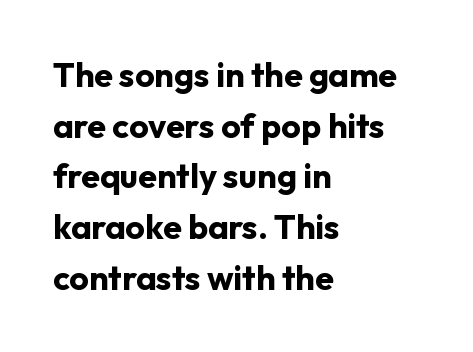
{"serif": "no", "italic": "no", "bold": "yes", "weight": "bold", "width": "normal", "stroke_contrast": "low", "x_height": "medium", "monospaced": "no", "underline": "no", "align": "left", "line_spacing": "normal", "line_spacing_ratio": 1.49, "letter_spacing": "normal", "letter_spacing_em": 0.0, "glyph_px": 34}
